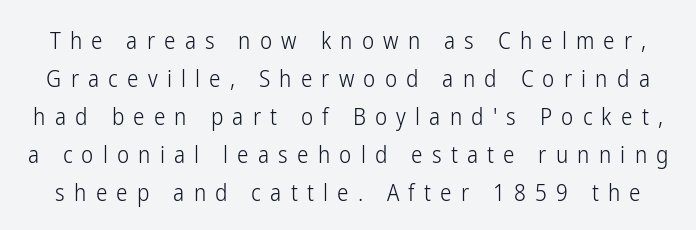
The image shows 23 px text type, upright; set normal line spacing (1.65x), unusually wide letter spacing (+0.4 em), not underlined.
